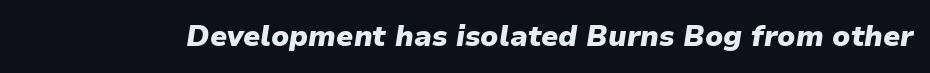
Is this a fixed-width face? No — the glyphs have proportional, varying widths. The strip under each line holds only bare page. The axis of the letterforms is tilted away from vertical. Chunky letters — that's bold for sure. You could call the tracking neutral — neither tight nor loose.
